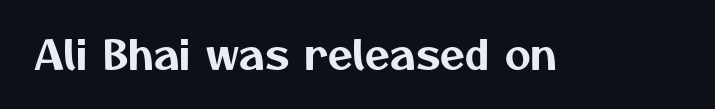
Q: Is the typeface a serif or a sans-serif typeface? A: Sans-serif.
Q: Is the text underlined? A: No.
Q: Is the spacing between letters normal or unusually wide? A: Normal.
Q: Width (condensed, normal, or wide)? A: Normal.
Q: Stroke contrast? A: Medium.
Q: x-height? A: Medium.
Q: Monospaced? A: No.
